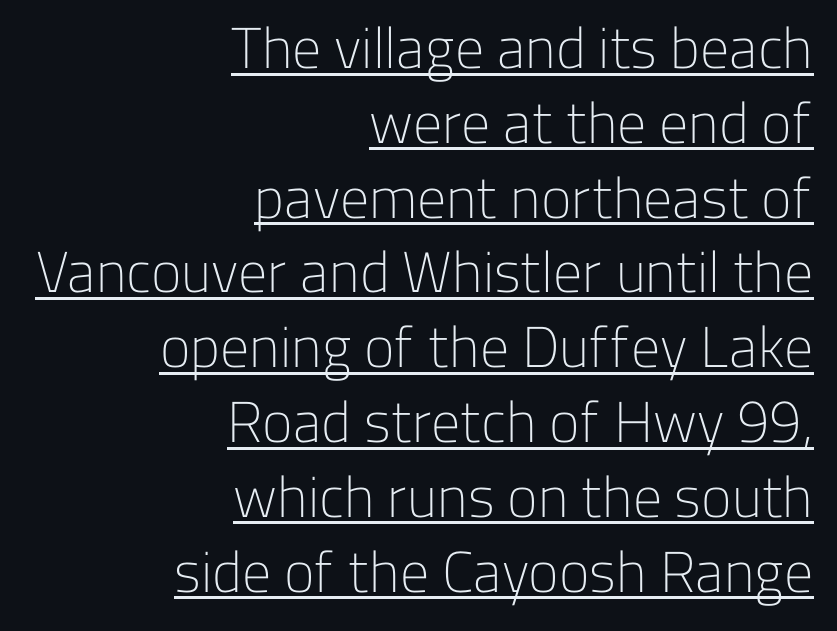
Q: Is the text bold? A: No.
Q: Is the text italic (slanted)? A: No, it is upright.
Q: Is the typeface a serif or a sans-serif typeface? A: Sans-serif.
Q: Is the text underlined? A: Yes.
Q: How is the paragraph aligned? A: Right-aligned.
Q: Is the spacing between letters normal or unusually wide? A: Normal.
Q: Is the spacing between lines tight, normal or loose? A: Normal.
Q: Width (condensed, normal, or wide)? A: Normal.
Q: Stroke contrast? A: Low.
Q: x-height? A: Medium.
Q: Monospaced? A: No.
